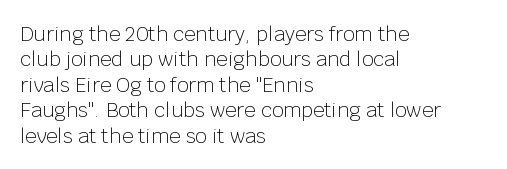
{"italic": "no", "bold": "no", "underline": "no", "align": "left", "line_spacing": "normal", "line_spacing_ratio": 1.27, "letter_spacing": "normal", "letter_spacing_em": 0.0, "glyph_px": 20}
